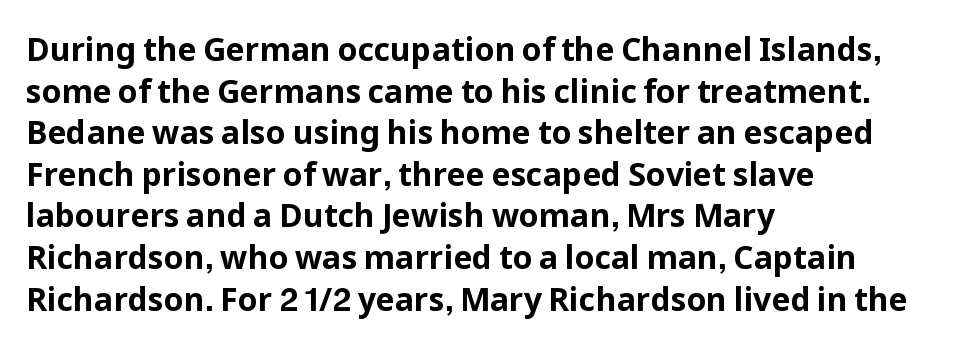
{"serif": "no", "italic": "no", "bold": "yes", "weight": "bold", "width": "normal", "stroke_contrast": "low", "x_height": "medium", "monospaced": "no", "underline": "no", "align": "left", "line_spacing": "normal", "line_spacing_ratio": 1.3, "letter_spacing": "normal", "letter_spacing_em": 0.0, "glyph_px": 32}
